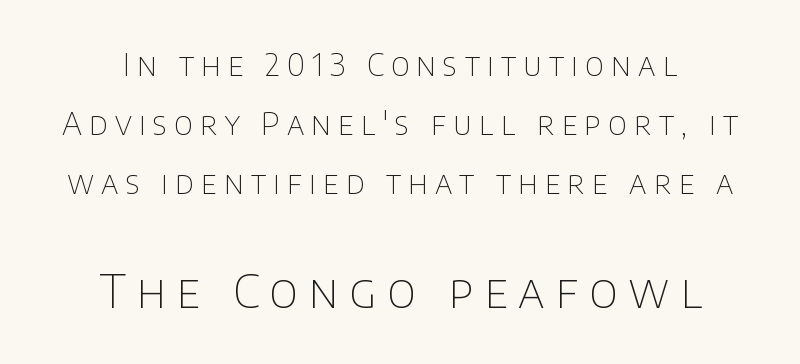
{"serif": "no", "italic": "no", "bold": "no", "weight": "thin", "width": "normal", "stroke_contrast": "low", "x_height": "large", "monospaced": "no", "underline": "no", "align": "center", "line_spacing": "loose", "line_spacing_ratio": 1.91, "letter_spacing": "wide", "letter_spacing_em": 0.23, "larger_block": "second", "size_ratio": 1.52, "glyph_px": 47}
